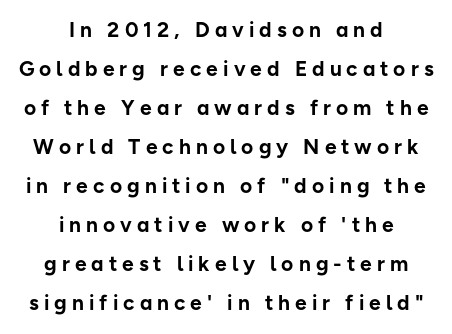
Each line is balanced around a shared central axis. Clear beneath every line of the passage. The letters are bold, with thick, heavy strokes. You could only call the tracking loose — the letters float apart. Quick note: not italic, upright.
